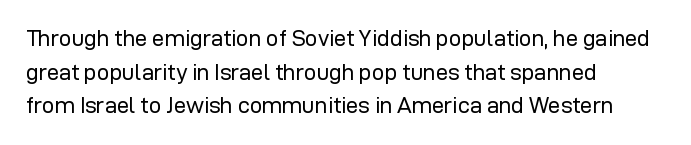
Unbolded letterforms with no extra heft. The letterforms sit shoulder to shoulder at normal distance. Line spacing here is normal. Glance below the letters and you will spot only blank space. Visually the block forms a straight wall on the left and a jagged coastline on the right.
